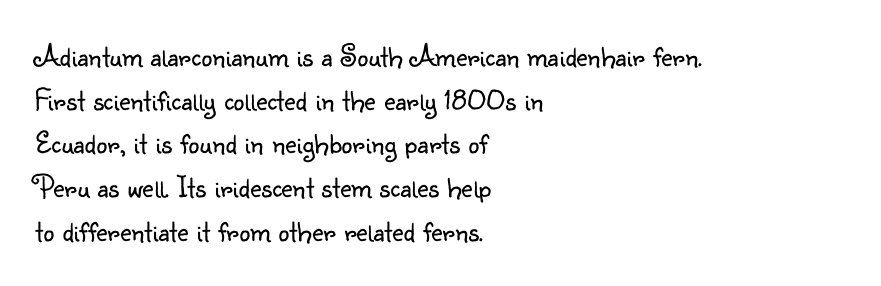
The image shows 31 px light sans-serif type, upright; set left-aligned, normal line spacing (1.41x), normal letter spacing, not underlined; low stroke contrast and a small x-height.
